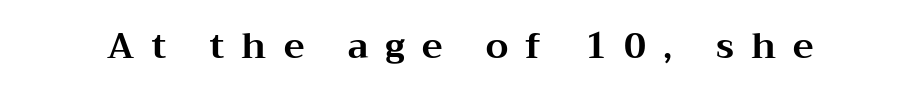
The image shows 35 px bold, wide serif type, upright; set unusually wide letter spacing (+0.49 em), not underlined; medium stroke contrast and a medium x-height.
